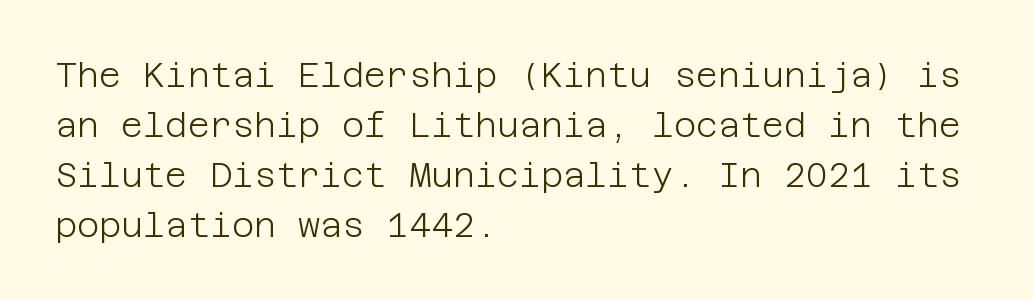
The image shows 34 px light sans-serif type, upright; set left-aligned, normal line spacing (1.47x), normal letter spacing, not underlined; low stroke contrast and a large x-height.
